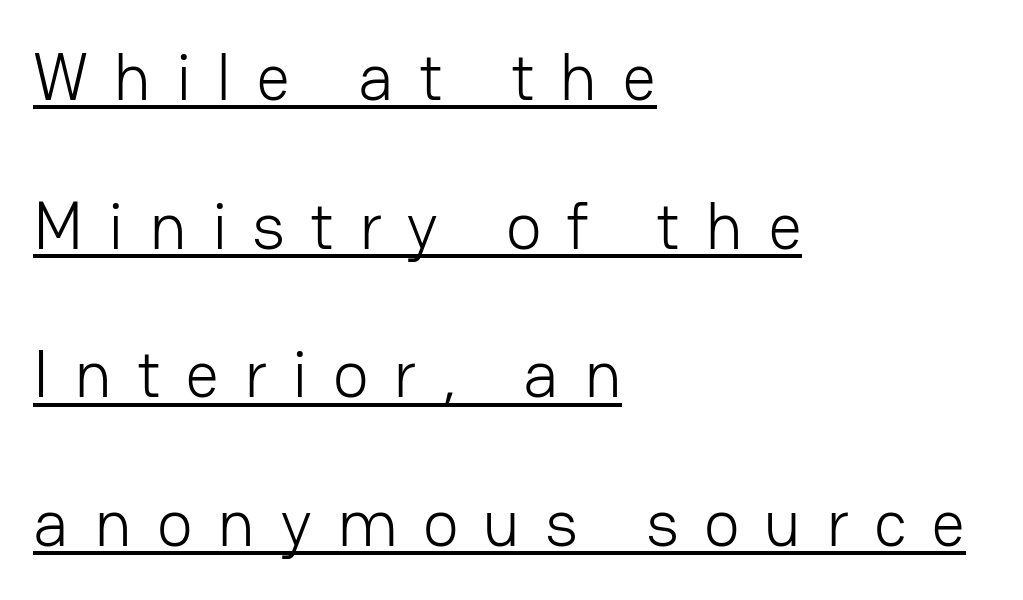
Q: Is the text bold? A: No.
Q: Is the text italic (slanted)? A: No, it is upright.
Q: Is the typeface a serif or a sans-serif typeface? A: Sans-serif.
Q: Is the text underlined? A: Yes.
Q: How is the paragraph aligned? A: Left-aligned.
Q: Is the spacing between letters normal or unusually wide? A: Unusually wide.
Q: Is the spacing between lines tight, normal or loose? A: Loose.
Q: Width (condensed, normal, or wide)? A: Normal.
Q: Stroke contrast? A: Low.
Q: x-height? A: Medium.
Q: Monospaced? A: No.
